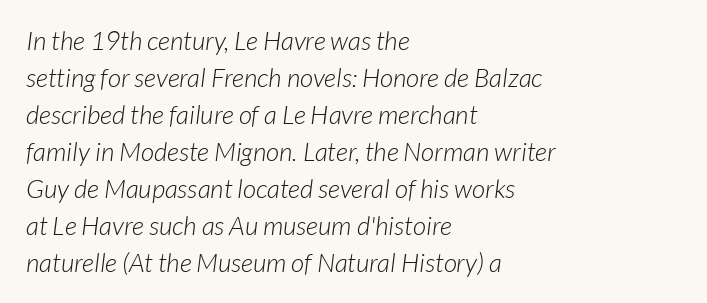
{"bold": "no", "underline": "no", "align": "left", "line_spacing": "normal", "line_spacing_ratio": 1.42, "letter_spacing": "normal", "letter_spacing_em": 0.0, "glyph_px": 26}
